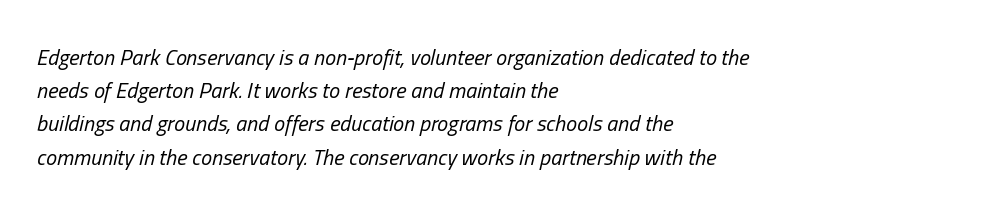
The image shows 22 px text type, italic (leaning right); set left-aligned, normal line spacing (1.51x), normal letter spacing, not underlined.
